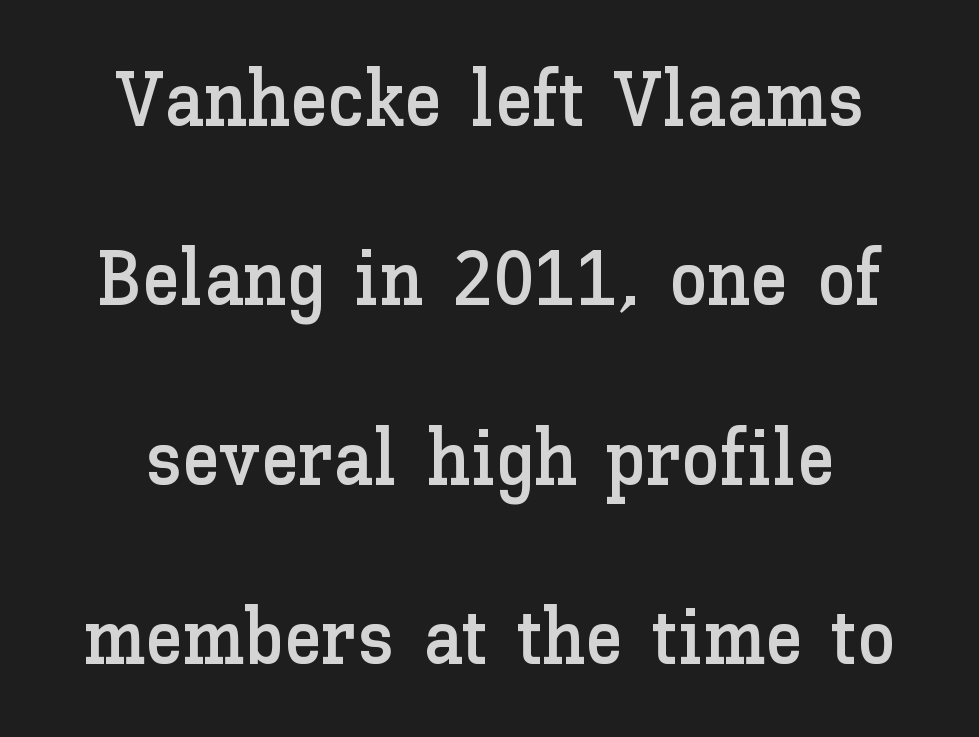
{"italic": "no", "width": "normal", "stroke_contrast": "low", "x_height": "medium", "monospaced": "no", "underline": "no", "line_spacing": "loose", "line_spacing_ratio": 2.33, "letter_spacing": "normal", "letter_spacing_em": 0.0, "glyph_px": 77}
